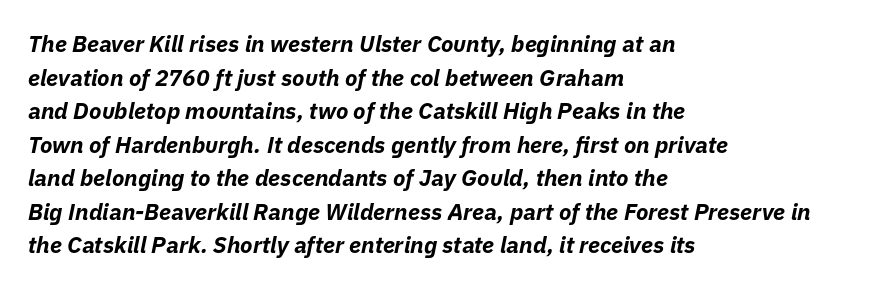
In terms of posture, this sample is oblique. The characters look thick and weighty, a clear bold. Rows of type keep a routine distance in the vertical direction. You could call the tracking neutral — neither tight nor loose.
